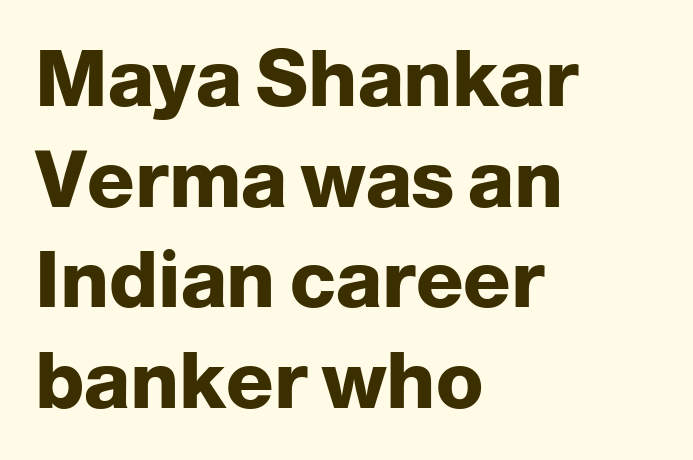
The image shows 78 px heavy sans-serif type, upright; set left-aligned, normal line spacing (1.29x), normal letter spacing, not underlined; low stroke contrast and a medium x-height.
